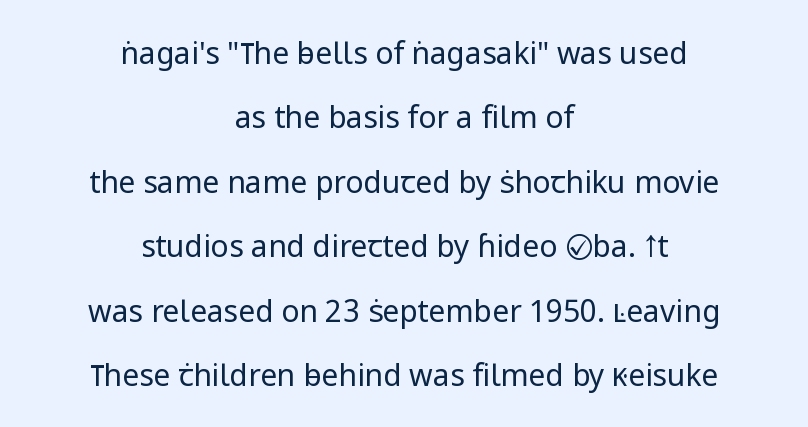
The image shows 30 px regular-weight sans-serif type, upright; set centered, loose line spacing (2.15x), normal letter spacing, not underlined; low stroke contrast and a medium x-height.
